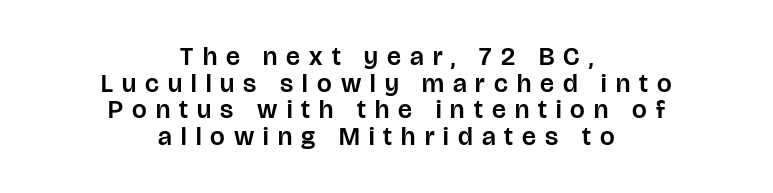
Q: Is the text italic (slanted)? A: No, it is upright.
Q: Is the text underlined? A: No.
Q: How is the paragraph aligned? A: Centered.
Q: Is the spacing between letters normal or unusually wide? A: Unusually wide.
Q: Is the spacing between lines tight, normal or loose? A: Tight.
